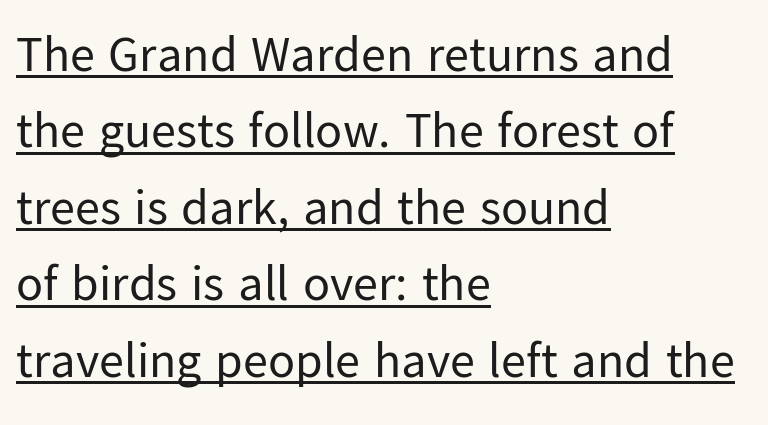
The image shows 50 px regular-weight sans-serif type, upright; set left-aligned, normal line spacing (1.53x), normal letter spacing, underlined; low stroke contrast and a medium x-height.
